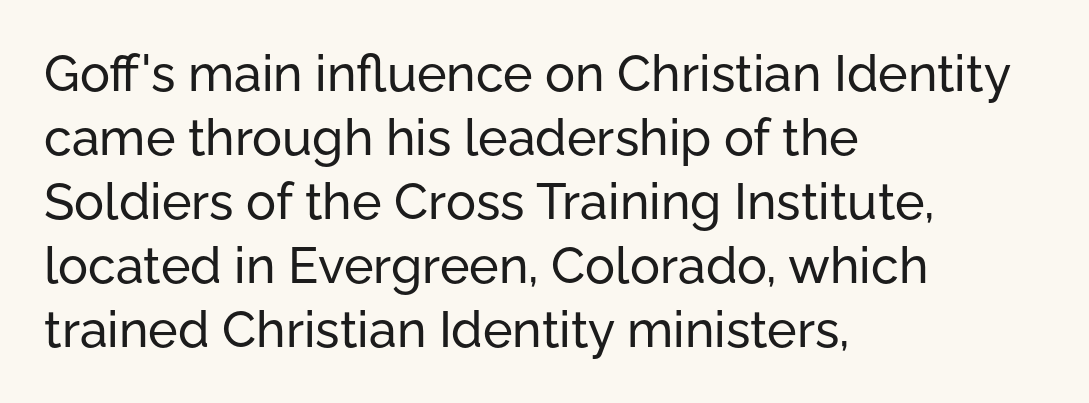
{"serif": "no", "italic": "no", "width": "normal", "stroke_contrast": "low", "x_height": "medium", "monospaced": "no", "underline": "no", "align": "left", "line_spacing": "normal", "line_spacing_ratio": 1.28, "letter_spacing": "normal", "letter_spacing_em": 0.0, "glyph_px": 50}
